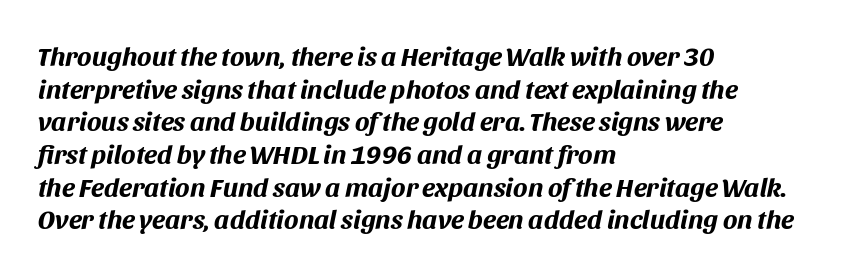
The image shows 27 px bold type, italic (leaning right); set left-aligned, line spacing 1.21x, normal letter spacing, not underlined.
